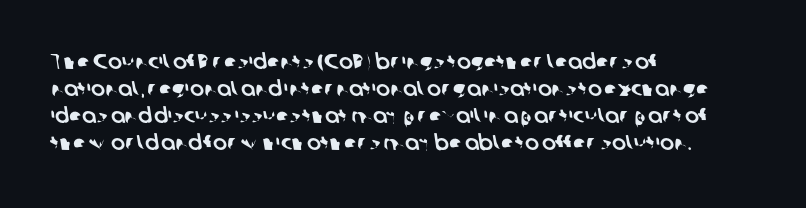
A normal amount of white space separates one row of letters from the next. Compared with typical body copy, the letter spacing here is the same. The space beneath each line is pristine and unruled. The lines in this sample share a left origin and differ only in where they stop.
